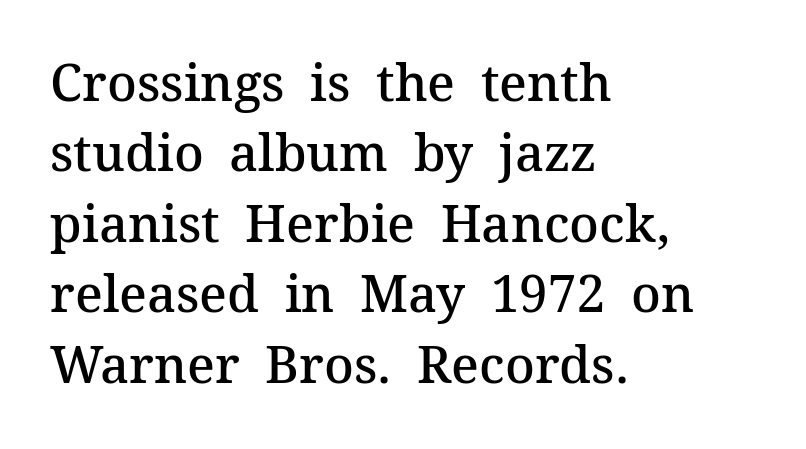
Line spacing here is normal. On the weight axis this lands at semibold, roughly 600. The letters carry serifs — small finishing strokes at the ends of their stems. The lettering stays uniformly vertical, giving the passage a roman look.
